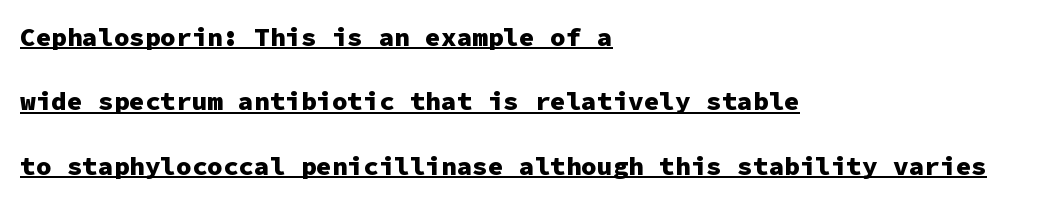
The image shows 26 px bold type, upright; set left-aligned, loose line spacing (2.48x), normal letter spacing, underlined.
